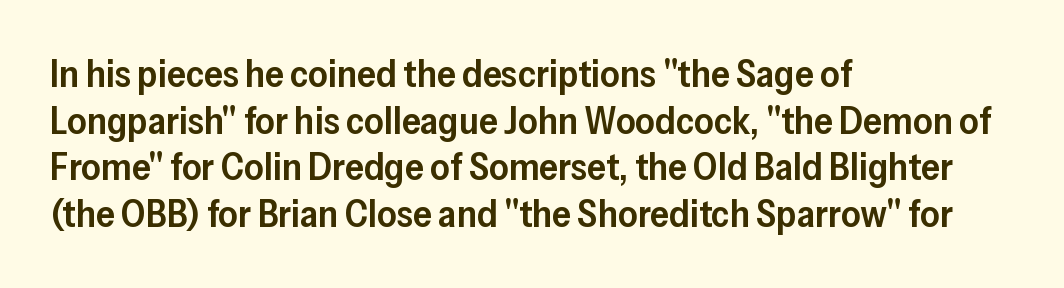
A sans-serif font was chosen for this passage. Firm but not heavy-handed strokes: this text is semibold. Anything drawn beneath the words? Only blank space. How are the letters spaced? Ordinarily, with no added tracking. Line starts are locked; line ends wander. Style check: upright.
